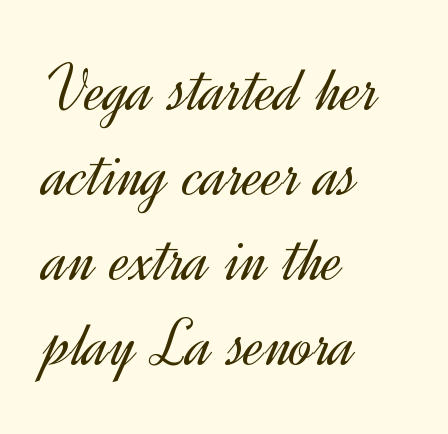
Q: Is the text bold? A: No.
Q: Is the text italic (slanted)? A: Yes.
Q: Is the typeface a serif or a sans-serif typeface? A: Sans-serif.
Q: Is the text underlined? A: No.
Q: How is the paragraph aligned? A: Left-aligned.
Q: Is the spacing between letters normal or unusually wide? A: Normal.
Q: Width (condensed, normal, or wide)? A: Normal.
Q: x-height? A: Small.
Q: Monospaced? A: No.
